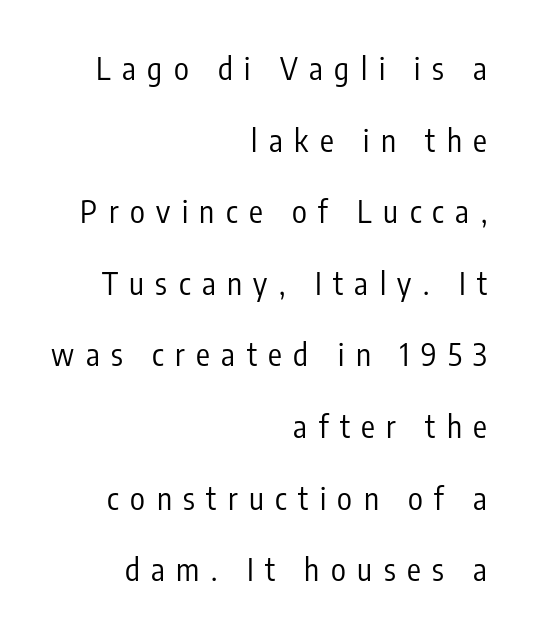
The image shows 31 px regular-weight, condensed sans-serif type, upright; set right-aligned, loose line spacing (2.31x), unusually wide letter spacing (+0.37 em), not underlined; low stroke contrast and a medium x-height.
